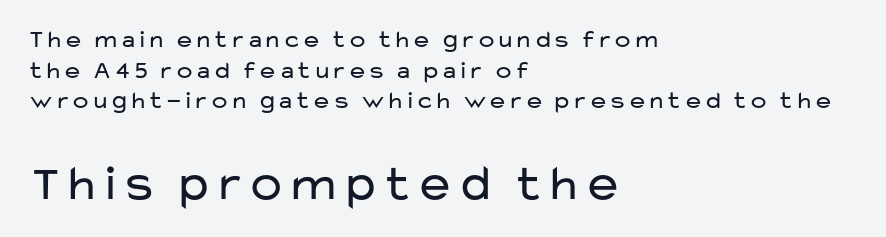
The image shows 50 px regular-weight, wide sans-serif type, upright; set left-aligned, line spacing 1.23x, normal letter spacing, not underlined; the second (bottom) block is 2.0x larger; low stroke contrast and a medium x-height.
